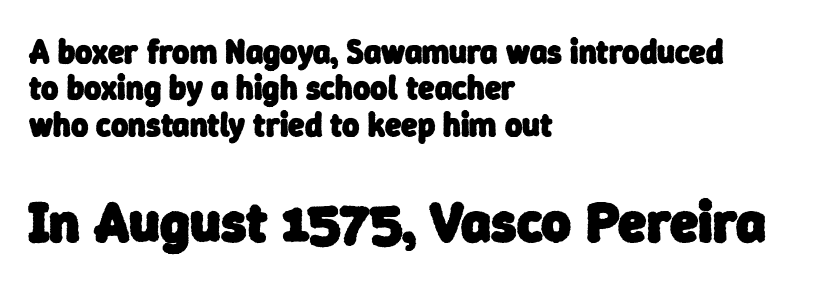
{"serif": "no", "bold": "yes", "weight": "heavy", "width": "normal", "stroke_contrast": "low", "x_height": "medium", "monospaced": "no", "underline": "no", "align": "left", "line_spacing": "tight", "line_spacing_ratio": 1.1, "letter_spacing": "normal", "letter_spacing_em": 0.0, "larger_block": "second", "size_ratio": 1.73, "glyph_px": 57}
